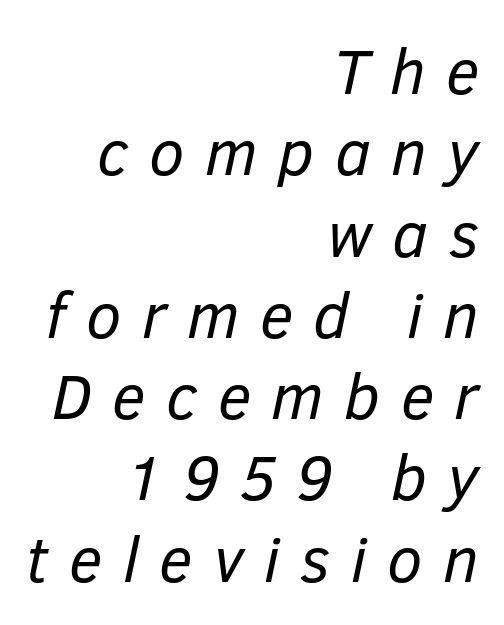
{"italic": "yes", "lean": "right", "slant_degrees": 12, "bold": "no", "weight": "regular", "width": "normal", "stroke_contrast": "low", "x_height": "medium", "monospaced": "no", "underline": "no", "align": "right", "line_spacing": "normal", "line_spacing_ratio": 1.27, "letter_spacing": "wide", "letter_spacing_em": 0.32, "glyph_px": 64}
